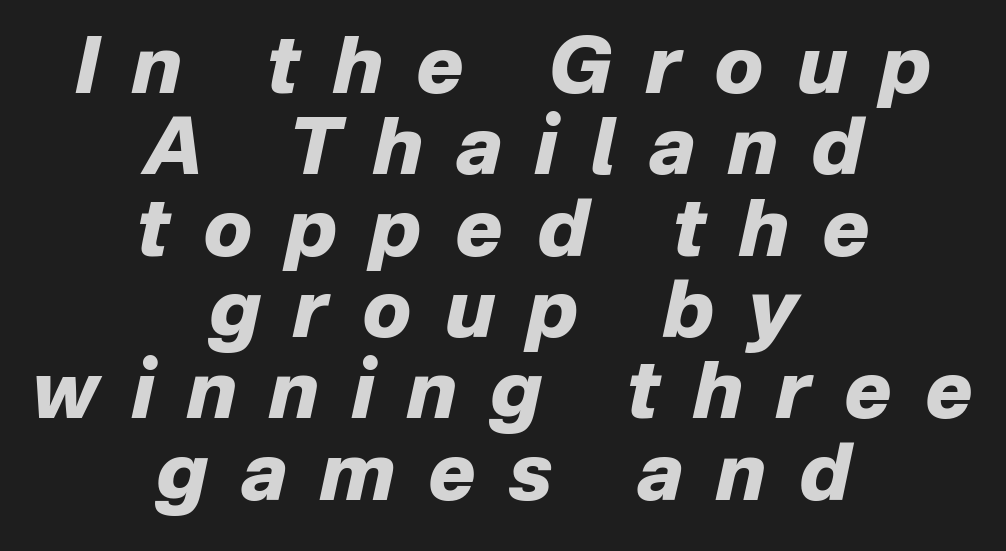
The rendering applies a slant to the glyphs. Summary of weight: heavy, a full bold. Vertically, the passage feels compressed, each row crowding the next. Characters follow at a spacing far wider than the type designer built in. Each row of text sits above clean, open space. Think of a printed novel: that variable character pitch is what you see here.
